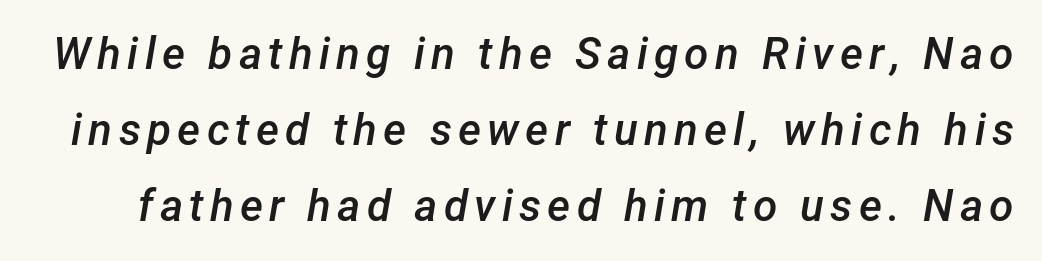
Q: Is the text bold? A: Semi-bold.
Q: Is the text italic (slanted)? A: Yes, it leans right by about 12 degrees.
Q: Is the text underlined? A: No.
Q: Width (condensed, normal, or wide)? A: Normal.
Q: Stroke contrast? A: Low.
Q: x-height? A: Medium.
Q: Monospaced? A: No.
